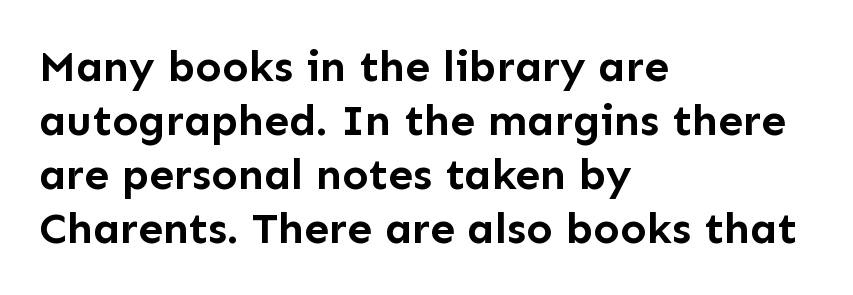
The image shows 44 px semibold sans-serif type, upright; set left-aligned, line spacing 1.23x, normal letter spacing, not underlined; low stroke contrast and a medium x-height.
